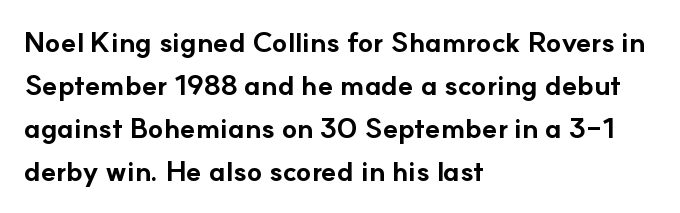
Q: Is the text bold? A: Yes.
Q: Is the text italic (slanted)? A: No, it is upright.
Q: Is the typeface a serif or a sans-serif typeface? A: Sans-serif.
Q: Is the text underlined? A: No.
Q: How is the paragraph aligned? A: Left-aligned.
Q: Is the spacing between letters normal or unusually wide? A: Normal.
Q: Is the spacing between lines tight, normal or loose? A: Normal.
Q: Width (condensed, normal, or wide)? A: Normal.
Q: Stroke contrast? A: Low.
Q: x-height? A: Small.
Q: Monospaced? A: No.
